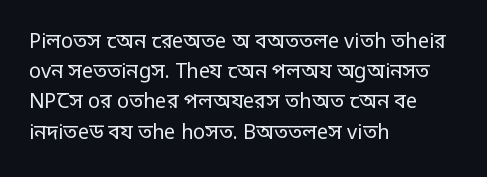
Q: Is the text bold? A: No.
Q: Is the text italic (slanted)? A: No, it is upright.
Q: Is the text underlined? A: No.
Q: How is the paragraph aligned? A: Left-aligned.
Q: Is the spacing between letters normal or unusually wide? A: Normal.
Q: Is the spacing between lines tight, normal or loose? A: Normal.
